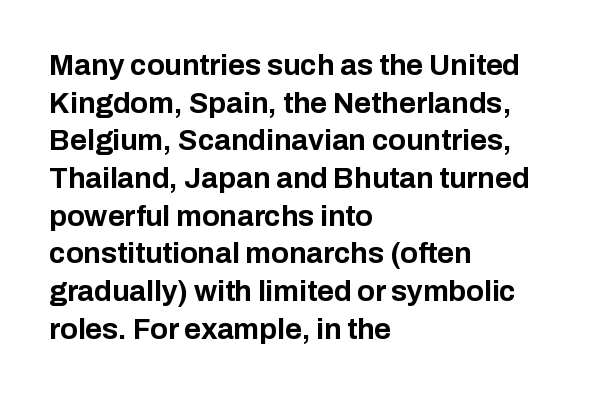
Q: Is the text bold? A: Yes.
Q: Is the text italic (slanted)? A: No, it is upright.
Q: Is the typeface a serif or a sans-serif typeface? A: Sans-serif.
Q: Is the text underlined? A: No.
Q: How is the paragraph aligned? A: Left-aligned.
Q: Is the spacing between letters normal or unusually wide? A: Normal.
Q: Is the spacing between lines tight, normal or loose? A: Normal.
Q: Width (condensed, normal, or wide)? A: Normal.
Q: Stroke contrast? A: Low.
Q: x-height? A: Medium.
Q: Monospaced? A: No.
